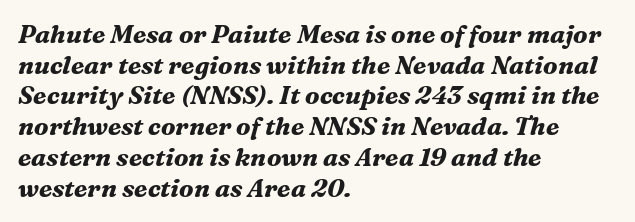
{"italic": "yes", "lean": "right", "slant_degrees": 16, "bold": "yes", "underline": "no", "align": "left", "line_spacing_ratio": 1.23, "letter_spacing": "normal", "letter_spacing_em": 0.0, "glyph_px": 25}
